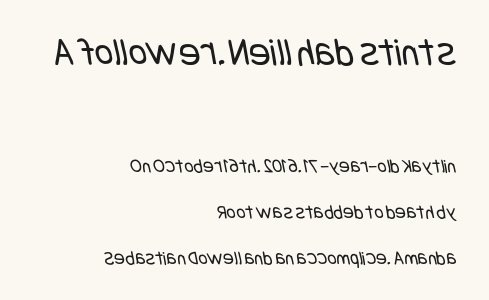
{"serif": "no", "bold": "no", "weight": "regular", "width": "condensed", "stroke_contrast": "low", "x_height": "large", "underline": "no", "align": "right", "line_spacing": "loose", "line_spacing_ratio": 2.3, "letter_spacing": "normal", "letter_spacing_em": 0.0, "larger_block": "first", "size_ratio": 2.0, "glyph_px": 40}
